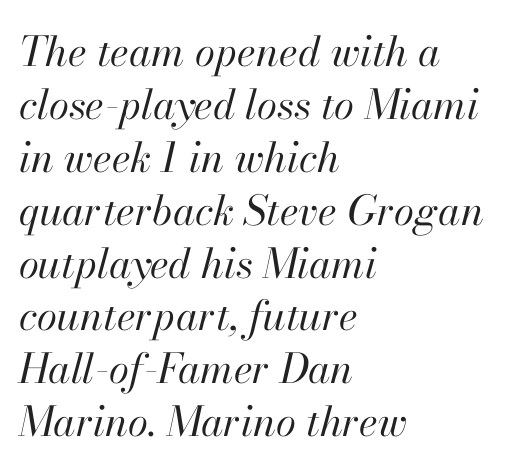
Q: Is the text bold? A: No.
Q: Is the text italic (slanted)? A: Yes, it leans right by about 13 degrees.
Q: Is the text underlined? A: No.
Q: How is the paragraph aligned? A: Left-aligned.
Q: Is the spacing between letters normal or unusually wide? A: Normal.
Q: Is the spacing between lines tight, normal or loose? A: Normal.
Q: Width (condensed, normal, or wide)? A: Normal.
Q: Stroke contrast? A: High.
Q: x-height? A: Small.
Q: Monospaced? A: No.
